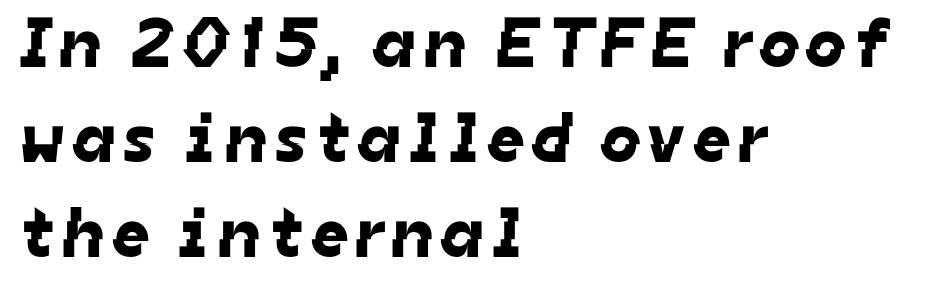
{"serif": "no", "width": "normal", "stroke_contrast": "low", "x_height": "medium", "monospaced": "no", "underline": "no", "align": "left", "line_spacing": "normal", "line_spacing_ratio": 1.34, "glyph_px": 71}
